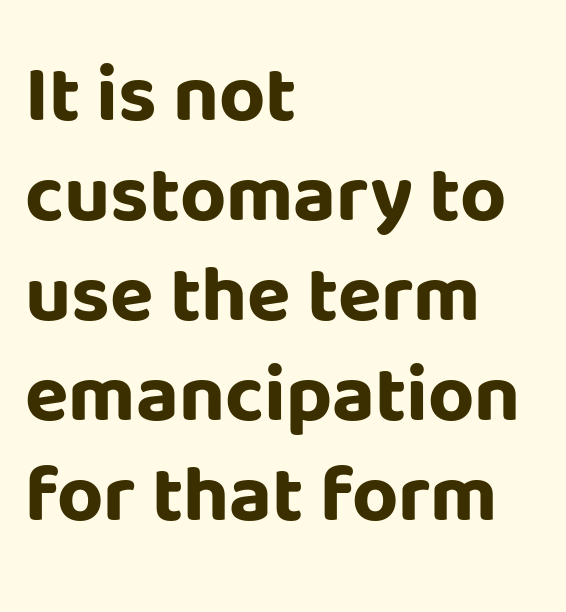
The image shows 80 px bold sans-serif type, upright; set left-aligned, normal line spacing (1.25x), normal letter spacing, not underlined; low stroke contrast and a large x-height.
